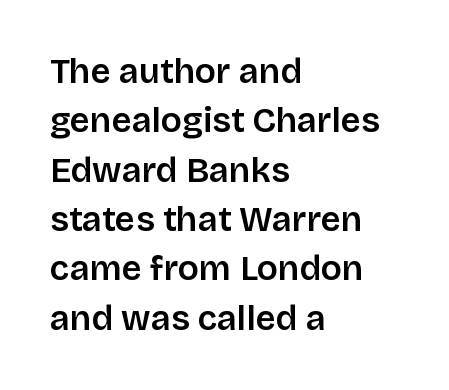
Rule under the text: the space is simply empty. The letters carry no serifs — their stems end cleanly without finishing strokes. The typesetter chose a ragged-right arrangement here. A normal amount of white space separates one row of letters from the next. Posture: vertical.
